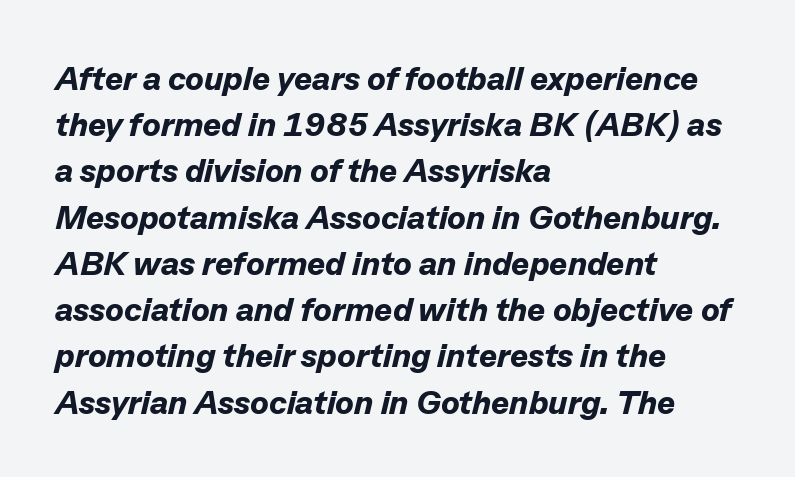
{"italic": "yes", "lean": "right", "slant_degrees": 13, "bold": "yes", "weight": "bold", "width": "normal", "stroke_contrast": "low", "x_height": "medium", "monospaced": "no", "underline": "no", "align": "left", "line_spacing": "normal", "line_spacing_ratio": 1.36, "letter_spacing": "normal", "letter_spacing_em": 0.0, "glyph_px": 34}
